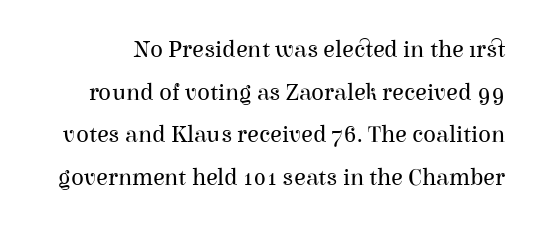
A roman cut, with each character standing at attention. You could call the tracking neutral — neither tight nor loose. This rendering features lettering with no underline. Weight: in the light-to-regular range.
